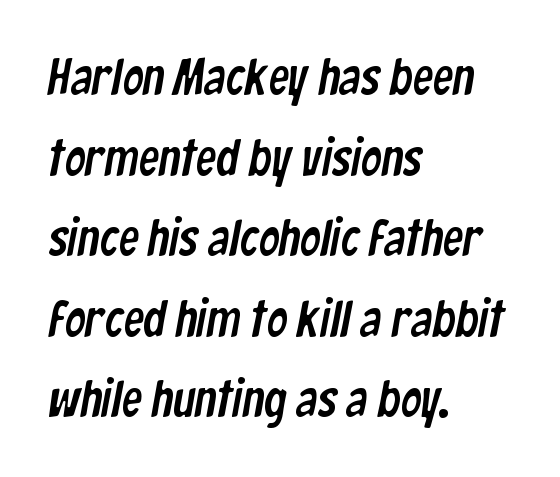
Glyph-to-glyph distance matches everyday printed text. The rendering uses natural spacing where letterforms have individual widths. Grotesque or geometric, the face here clearly has no serifs. Students, observe: this is what conventionally led text looks like. The lines in this sample share a left origin and differ only in where they stop. Descender tails drop into unmarked territory.
